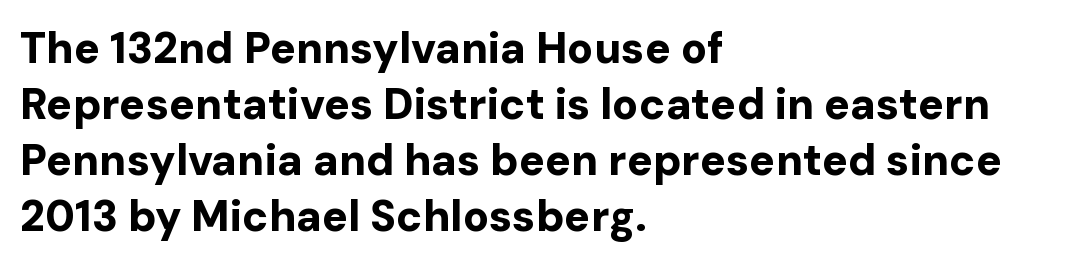
Nobody touched the tracking dial on this one. This is roman type, the default non-slanted kind. The vertical gap from one line to the next is medium. The passage is arranged the way most books set body copy — flush left. This sample has the flowing, uneven cadence of proportional lettering. What kind of face is this? One without serifs — a sans.
